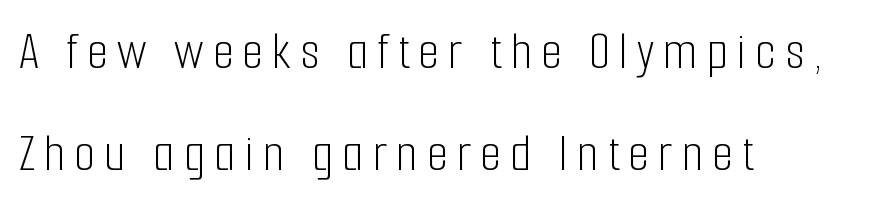
A typesetter would call this proportional, since set widths differ per character. The letters carry no serifs — their stems end cleanly without finishing strokes. On a weight scale, this lands at 450 or below. The passage is arranged the way most books set body copy — flush left. A clean baseline with only descenders dipping below it. Do the letters lean? They stand straight.
